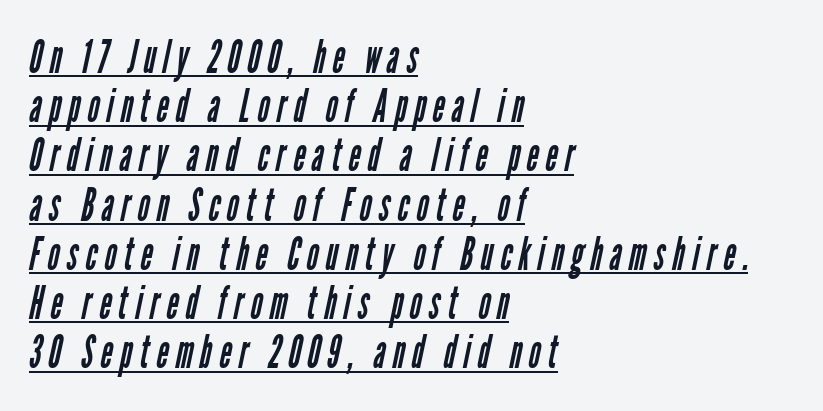
{"serif": "no", "bold": "no", "weight": "regular", "width": "condensed", "stroke_contrast": "low", "x_height": "medium", "monospaced": "no", "underline": "yes", "align": "left", "line_spacing": "tight", "line_spacing_ratio": 1.07, "glyph_px": 46}
